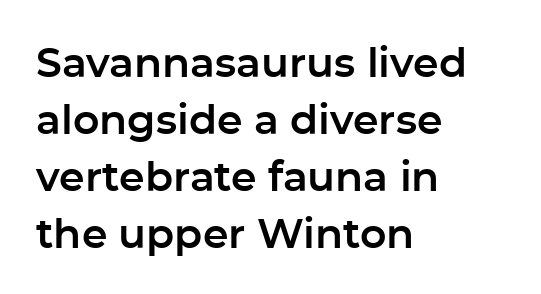
The image shows 41 px sans-serif type, upright; set left-aligned, normal line spacing (1.39x), normal letter spacing, not underlined; low stroke contrast and a medium x-height.
